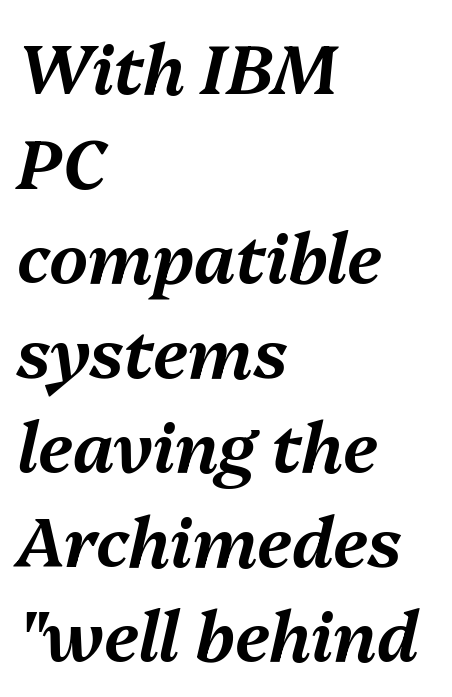
Q: Is the text italic (slanted)? A: Yes, it leans right by about 13 degrees.
Q: Is the text underlined? A: No.
Q: How is the paragraph aligned? A: Left-aligned.
Q: Is the spacing between letters normal or unusually wide? A: Normal.
Q: Is the spacing between lines tight, normal or loose? A: Normal.
Q: Width (condensed, normal, or wide)? A: Normal.
Q: Stroke contrast? A: Medium.
Q: x-height? A: Medium.
Q: Monospaced? A: No.
